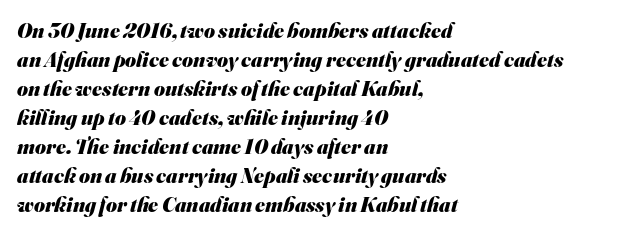
A clean baseline with only descenders dipping below it. The sample has been set heavy, in full bold. Evenly set lines give the paragraph a standard silhouette. This rendering leaves character spacing at its baseline value. Notice how the passage keeps a crisp vertical edge on the left only.
